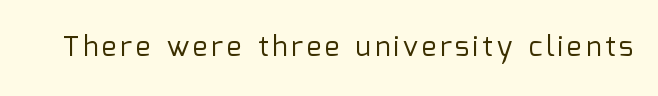
Q: Is the text bold? A: No.
Q: Is the text italic (slanted)? A: No, it is upright.
Q: Is the typeface a serif or a sans-serif typeface? A: Sans-serif.
Q: Is the text underlined? A: No.
Q: Width (condensed, normal, or wide)? A: Normal.
Q: Stroke contrast? A: Low.
Q: x-height? A: Medium.
Q: Monospaced? A: No.
